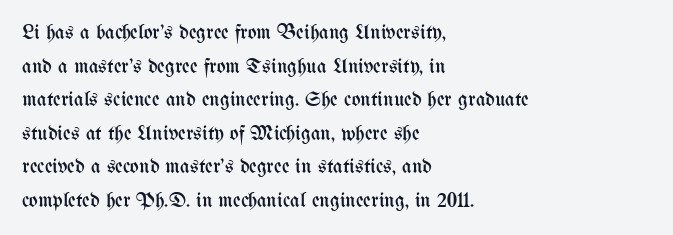
The image shows 21 px text type, upright; set left-aligned, normal line spacing (1.6x), normal letter spacing, not underlined.
